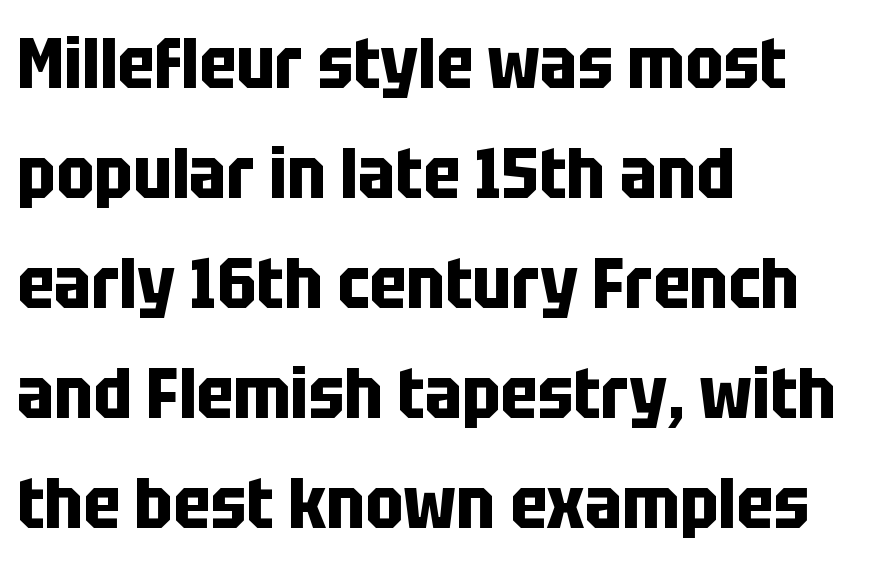
{"serif": "no", "italic": "no", "bold": "yes", "weight": "bold", "width": "condensed", "stroke_contrast": "low", "x_height": "large", "monospaced": "no", "underline": "no", "align": "left", "line_spacing": "normal", "line_spacing_ratio": 1.55, "letter_spacing": "normal", "letter_spacing_em": 0.0, "glyph_px": 71}
